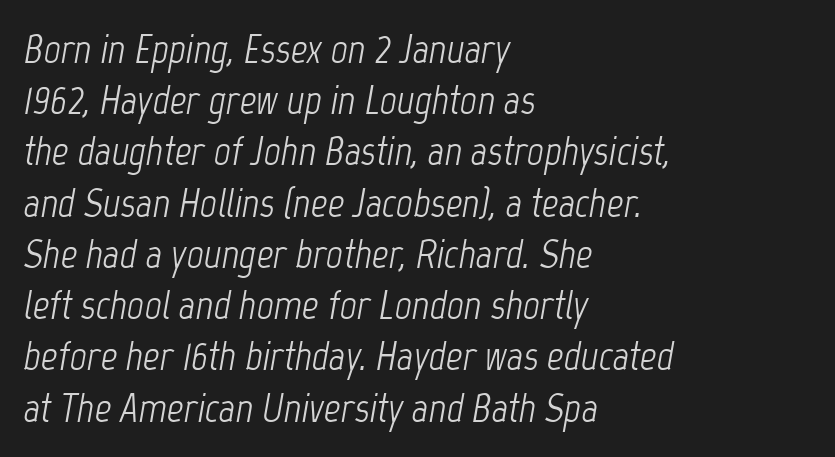
{"italic": "yes", "lean": "right", "slant_degrees": 12, "bold": "no", "weight": "light", "width": "condensed", "stroke_contrast": "low", "x_height": "medium", "monospaced": "no", "underline": "no", "align": "left", "line_spacing": "normal", "line_spacing_ratio": 1.25, "letter_spacing": "normal", "letter_spacing_em": 0.0, "glyph_px": 41}
